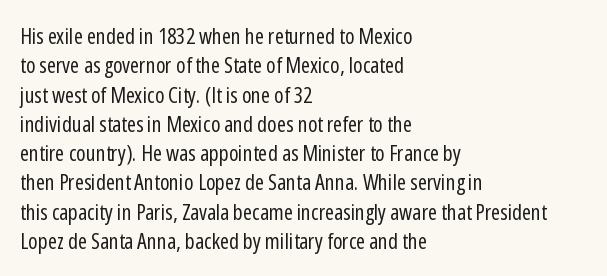
{"italic": "no", "bold": "no", "underline": "no", "align": "left", "line_spacing": "normal", "line_spacing_ratio": 1.33, "letter_spacing": "normal", "letter_spacing_em": 0.0, "glyph_px": 22}
